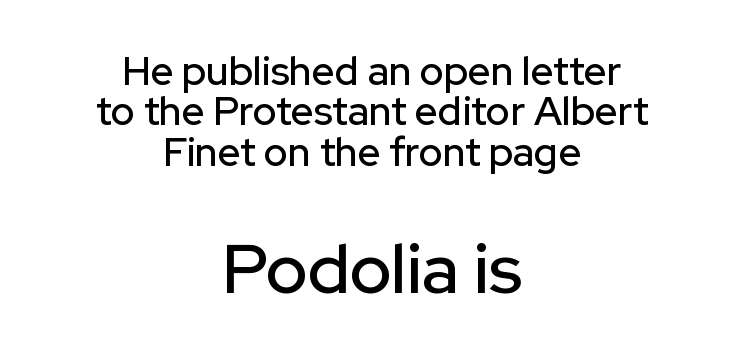
The image shows 70 px sans-serif type, upright; set centered, tight line spacing (1.01x), normal letter spacing, not underlined; the second (bottom) block is 1.75x larger; low stroke contrast and a medium x-height.
